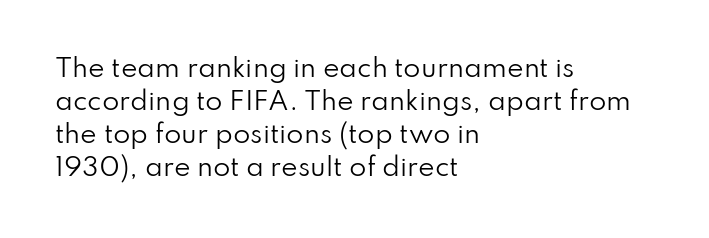
The image shows 25 px text type, upright; set left-aligned, normal line spacing (1.32x), normal letter spacing, not underlined.
